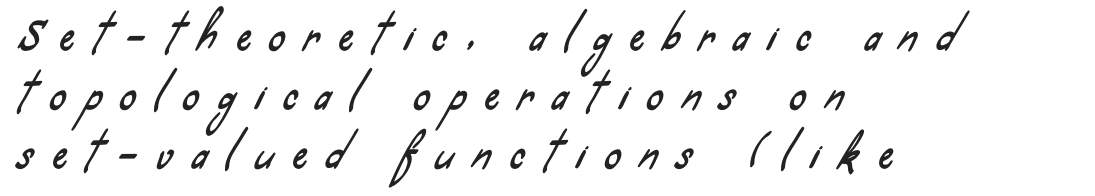
Leading: standard. Note the varied advance widths — an 'i' is clearly narrower than an 'm'. Does extra space separate the letters? Yes, quite a lot of it. Check under the words: just untouched page. Layout note: lines flush left.
